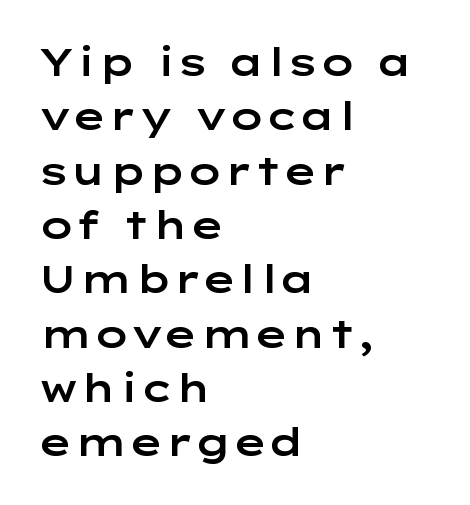
Q: Is the text italic (slanted)? A: No, it is upright.
Q: Is the typeface a serif or a sans-serif typeface? A: Sans-serif.
Q: Is the text underlined? A: No.
Q: How is the paragraph aligned? A: Left-aligned.
Q: Is the spacing between letters normal or unusually wide? A: Normal.
Q: Is the spacing between lines tight, normal or loose? A: Normal.
Q: Width (condensed, normal, or wide)? A: Wide.
Q: Stroke contrast? A: Low.
Q: x-height? A: Medium.
Q: Monospaced? A: No.
